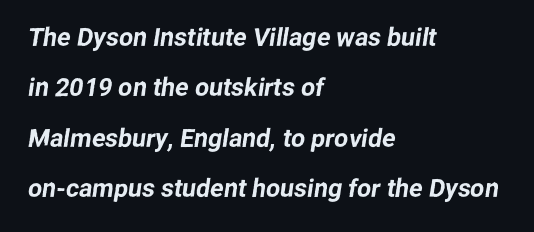
The image shows 25 px text type; set left-aligned, loose line spacing (2.02x), normal letter spacing, not underlined.
